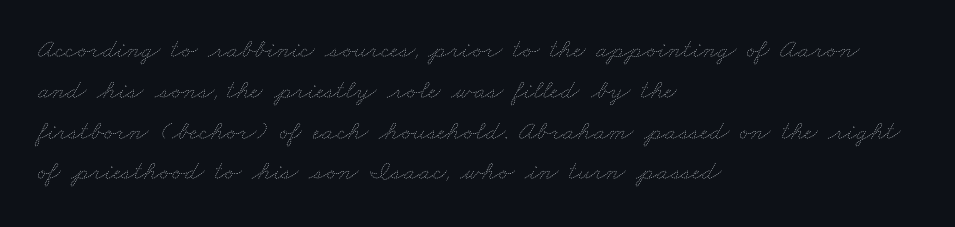
The image shows 27 px text type; set left-aligned, normal line spacing (1.51x), normal letter spacing, not underlined.
